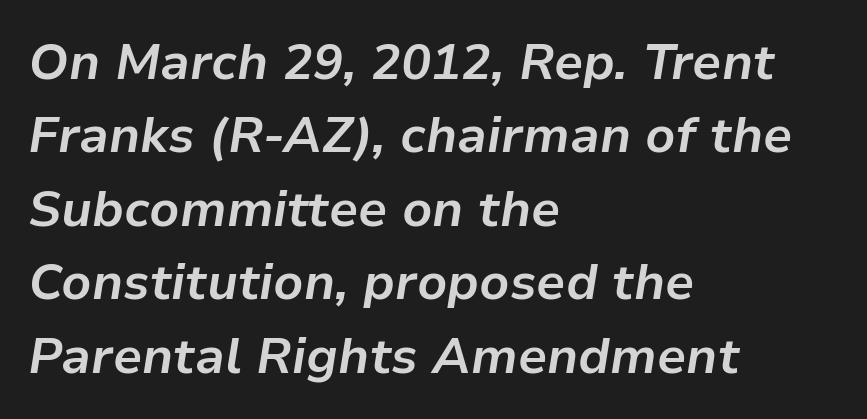
Proportional: the letters do not fall into vertical columns. Style check: oblique. The characters look thick and weighty, a clear bold. The leading is moderate, giving the passage an even texture. The ragged edge is on the right, which tells us the setting is flush left.
